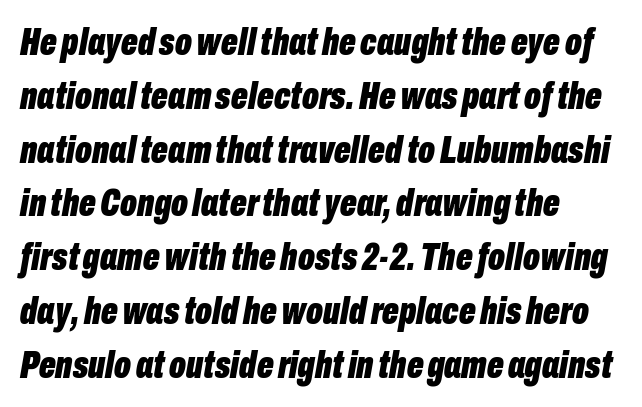
Each word holds together tightly as a unit, with standard inter-letter gaps. I'd describe the lettering as bold — thick and assertive. These lines are set flush left with a ragged right edge. Yep, that's italic — everything's leaning. The words here are not underlined. The designer left line spacing at the default.
